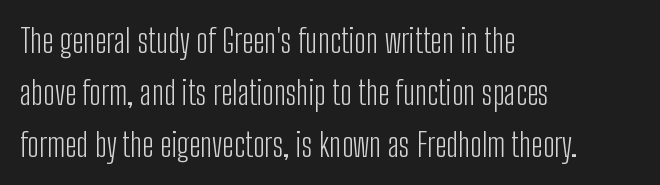
A typesetter would label this face a sans. Only glyphs here, with clear space below each row. Here the glyphs are tracked normally, forming tight word shapes. Notice how the passage keeps a crisp vertical edge on the left only. Rendered with straight, roman letterforms. Compared with typical paragraphs, the rows here are spaced about the same.
